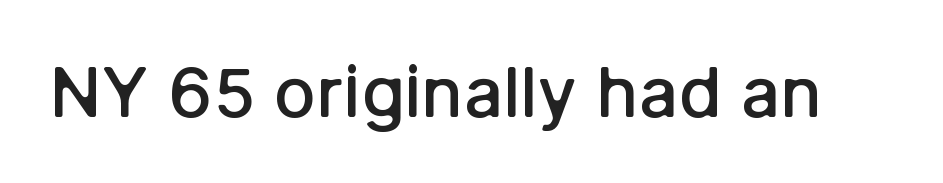
{"serif": "no", "italic": "no", "bold": "semi", "weight": "semibold", "width": "normal", "stroke_contrast": "low", "x_height": "medium", "monospaced": "no", "underline": "no", "letter_spacing": "normal", "letter_spacing_em": 0.0, "glyph_px": 70}
